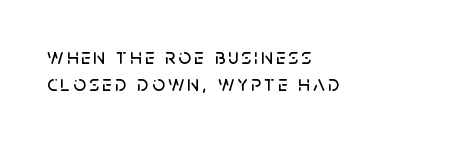
The image shows 22 px text type, upright; set left-aligned, normal line spacing (1.25x), not underlined.
